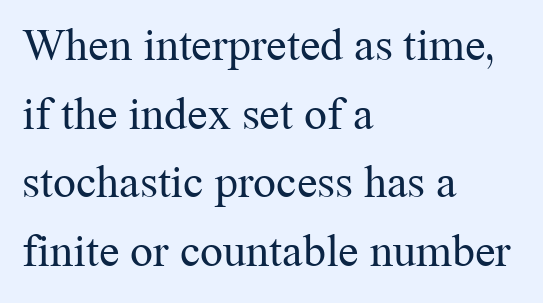
{"serif": "yes", "italic": "no", "bold": "no", "weight": "regular", "width": "normal", "stroke_contrast": "medium", "x_height": "medium", "monospaced": "no", "underline": "no", "align": "left", "line_spacing": "normal", "line_spacing_ratio": 1.49, "letter_spacing": "normal", "letter_spacing_em": 0.0, "glyph_px": 46}
